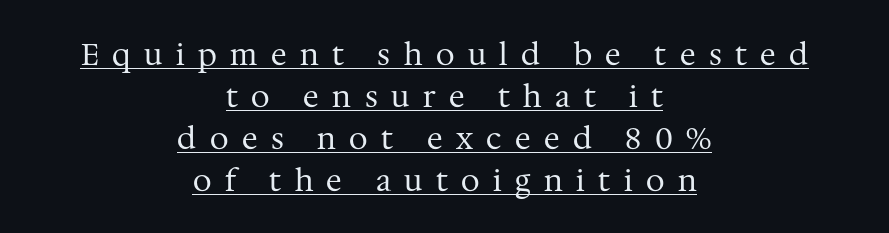
Q: Is the text bold? A: No.
Q: Is the text italic (slanted)? A: No, it is upright.
Q: Is the typeface a serif or a sans-serif typeface? A: Serif.
Q: Is the text underlined? A: Yes.
Q: How is the paragraph aligned? A: Centered.
Q: Is the spacing between letters normal or unusually wide? A: Unusually wide.
Q: Is the spacing between lines tight, normal or loose? A: Normal.
Q: Width (condensed, normal, or wide)? A: Normal.
Q: Stroke contrast? A: Medium.
Q: x-height? A: Medium.
Q: Monospaced? A: No.
